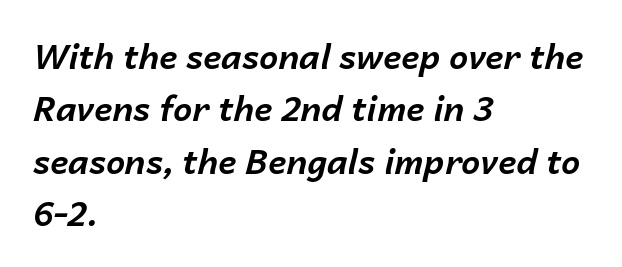
The image shows 34 px bold type, italic (leaning right); set left-aligned, normal line spacing (1.54x), normal letter spacing, not underlined; low stroke contrast and a medium x-height.
